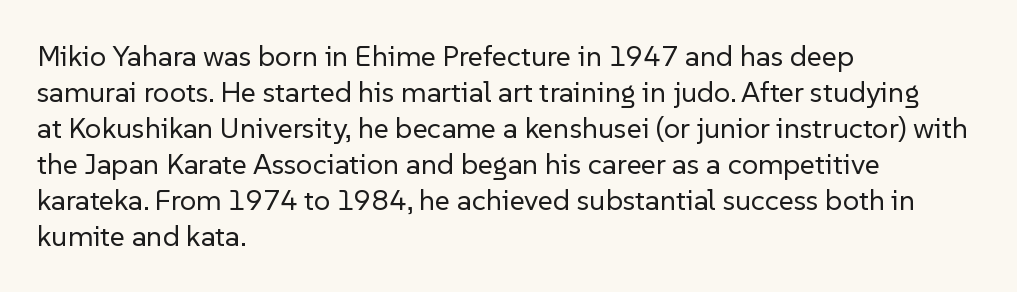
{"serif": "no", "italic": "no", "bold": "no", "weight": "regular", "width": "normal", "stroke_contrast": "low", "x_height": "medium", "monospaced": "no", "underline": "no", "align": "left", "line_spacing_ratio": 1.24, "letter_spacing": "normal", "letter_spacing_em": 0.0, "glyph_px": 29}
